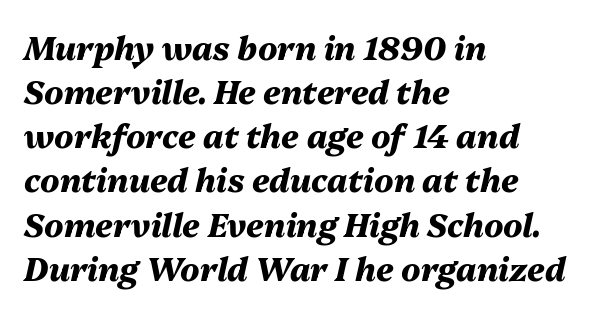
The image shows 32 px heavy type, italic (leaning right); set left-aligned, normal line spacing (1.38x), normal letter spacing, not underlined; medium stroke contrast and a medium x-height.
